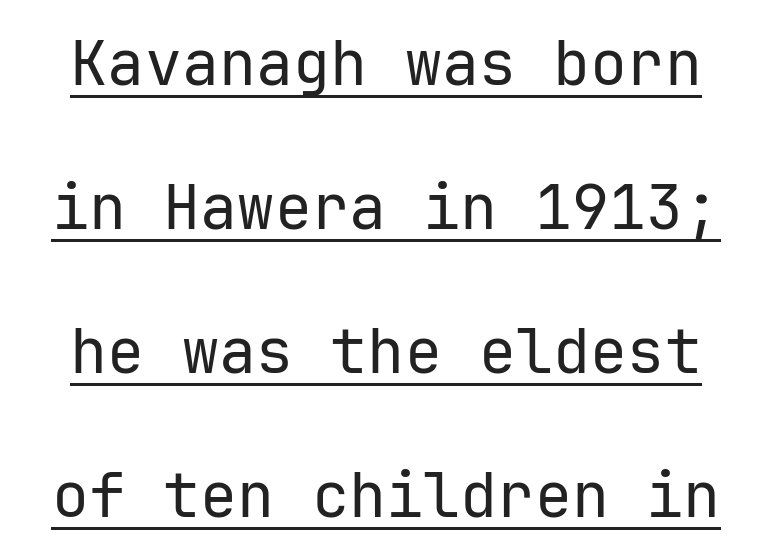
The image shows 62 px regular-weight sans-serif type, upright; set loose line spacing (2.32x), normal letter spacing, underlined; low stroke contrast and a medium x-height.
